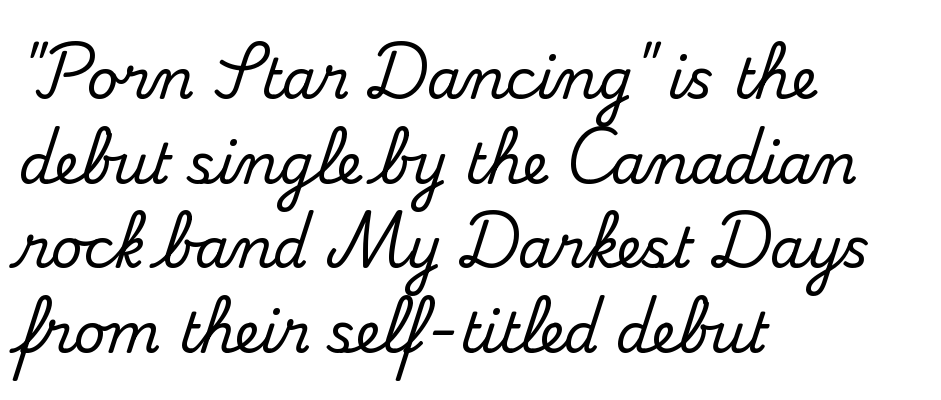
{"width": "normal", "stroke_contrast": "medium", "x_height": "small", "monospaced": "no", "underline": "no", "align": "left", "line_spacing": "normal", "line_spacing_ratio": 1.54, "letter_spacing": "normal", "letter_spacing_em": 0.0, "glyph_px": 55}
